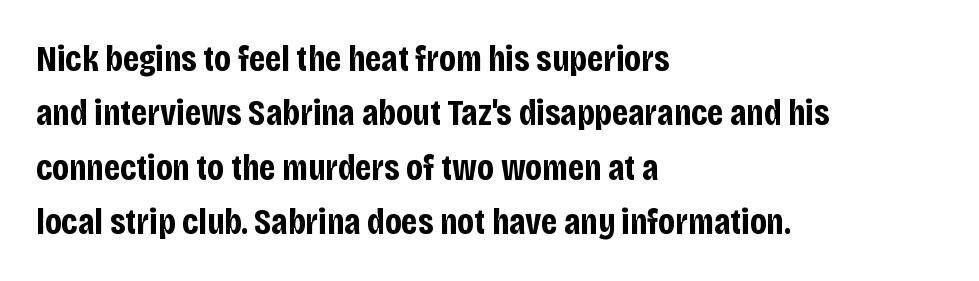
Q: Is the text bold? A: Yes.
Q: Is the text italic (slanted)? A: No, it is upright.
Q: Is the typeface a serif or a sans-serif typeface? A: Sans-serif.
Q: Is the text underlined? A: No.
Q: How is the paragraph aligned? A: Left-aligned.
Q: Is the spacing between letters normal or unusually wide? A: Normal.
Q: Is the spacing between lines tight, normal or loose? A: Normal.
Q: Width (condensed, normal, or wide)? A: Condensed.
Q: Stroke contrast? A: Low.
Q: x-height? A: Large.
Q: Monospaced? A: No.
